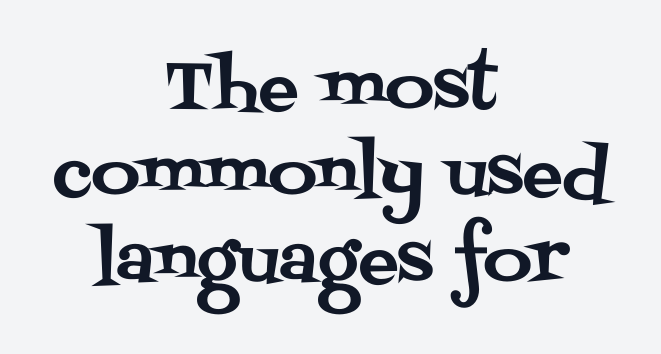
{"serif": "yes", "italic": "no", "width": "normal", "stroke_contrast": "medium", "x_height": "large", "monospaced": "no", "underline": "no", "align": "center", "line_spacing": "normal", "line_spacing_ratio": 1.29, "letter_spacing": "normal", "letter_spacing_em": 0.0, "glyph_px": 67}
